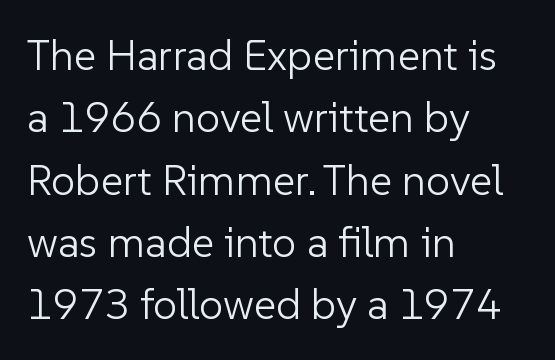
The image shows 43 px light sans-serif type, upright; set left-aligned, normal line spacing (1.45x), normal letter spacing, not underlined; low stroke contrast and a medium x-height.
